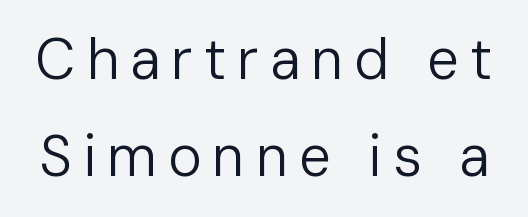
{"serif": "no", "italic": "no", "bold": "no", "weight": "regular", "width": "normal", "stroke_contrast": "low", "x_height": "medium", "monospaced": "no", "underline": "no", "line_spacing_ratio": 1.71, "glyph_px": 57}
